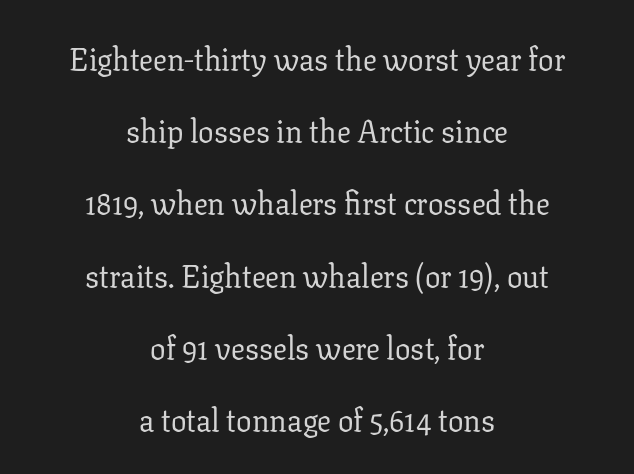
Widely set lines give the paragraph a tall, airy silhouette. The strip under each line holds only bare page. Look at the tracking — it's just the regular setting, nothing added. This is the regular roman posture of the typeface. The font family rendered here belongs to the serif group.
